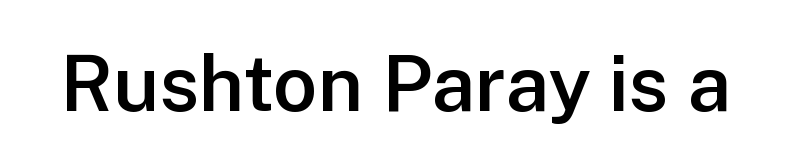
{"serif": "no", "italic": "no", "bold": "semi", "weight": "semibold", "width": "normal", "stroke_contrast": "low", "x_height": "medium", "monospaced": "no", "underline": "no", "letter_spacing": "normal", "letter_spacing_em": 0.0, "glyph_px": 78}
